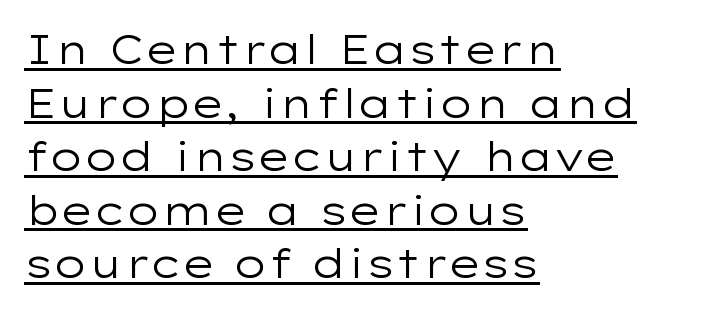
The image shows 40 px regular-weight, wide sans-serif type, upright; set left-aligned, normal line spacing (1.34x), normal letter spacing, underlined; low stroke contrast and a medium x-height.
